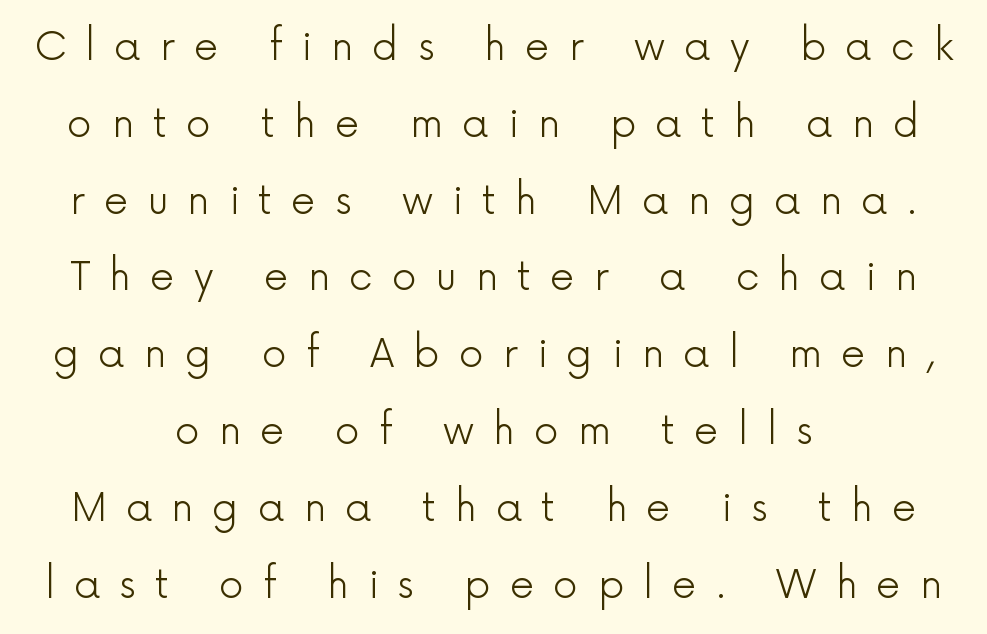
Q: Is the text bold? A: No.
Q: Is the text italic (slanted)? A: No, it is upright.
Q: Is the typeface a serif or a sans-serif typeface? A: Sans-serif.
Q: Is the text underlined? A: No.
Q: How is the paragraph aligned? A: Centered.
Q: Is the spacing between letters normal or unusually wide? A: Unusually wide.
Q: Is the spacing between lines tight, normal or loose? A: Loose.
Q: Width (condensed, normal, or wide)? A: Normal.
Q: x-height? A: Medium.
Q: Monospaced? A: No.
